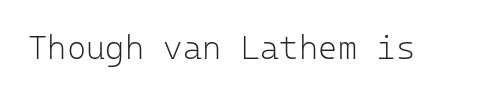
Q: Is the text bold? A: No.
Q: Is the text italic (slanted)? A: No, it is upright.
Q: Is the typeface a serif or a sans-serif typeface? A: Sans-serif.
Q: Is the text underlined? A: No.
Q: Is the spacing between letters normal or unusually wide? A: Normal.
Q: Width (condensed, normal, or wide)? A: Normal.
Q: Stroke contrast? A: Low.
Q: x-height? A: Medium.
Q: Monospaced? A: Yes.
